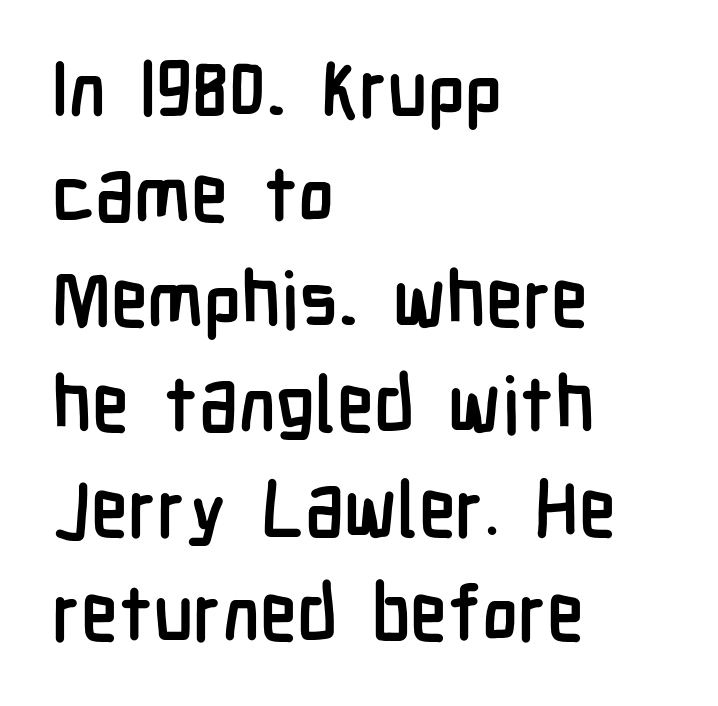
The image shows 76 px semibold, condensed sans-serif type, upright; set left-aligned, normal line spacing (1.38x), normal letter spacing, not underlined; low stroke contrast and a medium x-height.
